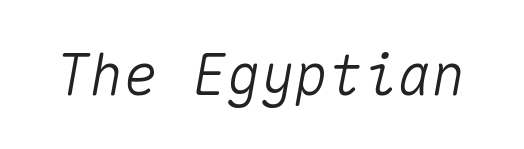
Fixed-width glyphs throughout — classic coding-font behaviour. Any mark beneath the type? The region is blank. This is oblique type, the kind used for emphasis or titles. Spacing between characters is what you'd get straight out of the box.
